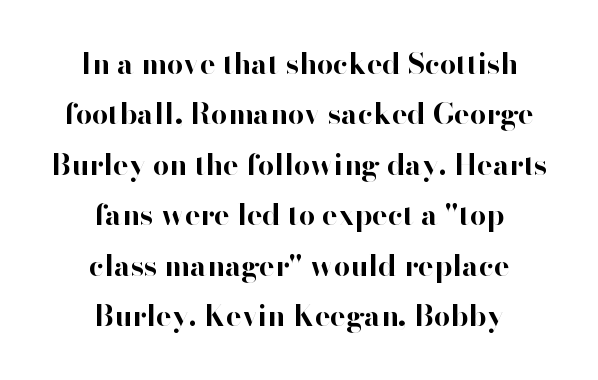
The image shows 29 px bold sans-serif type, upright; set centered, line spacing 1.74x, normal letter spacing, not underlined; high stroke contrast and a small x-height.
